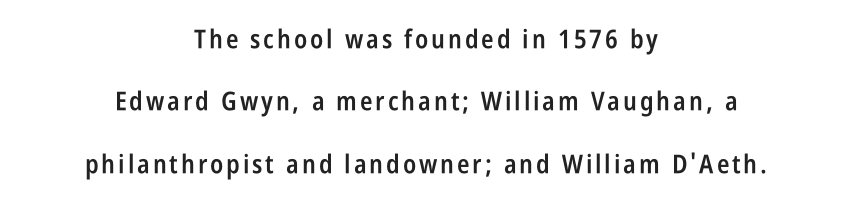
Q: Is the text bold? A: Semi-bold.
Q: Is the text italic (slanted)? A: No, it is upright.
Q: Is the text underlined? A: No.
Q: How is the paragraph aligned? A: Centered.
Q: Is the spacing between lines tight, normal or loose? A: Loose.
